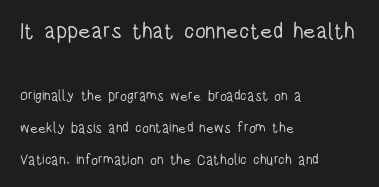
The image shows 22 px text type, upright; set left-aligned, loose line spacing (2.28x), normal letter spacing, not underlined; the first (top) block is 1.57x larger.
